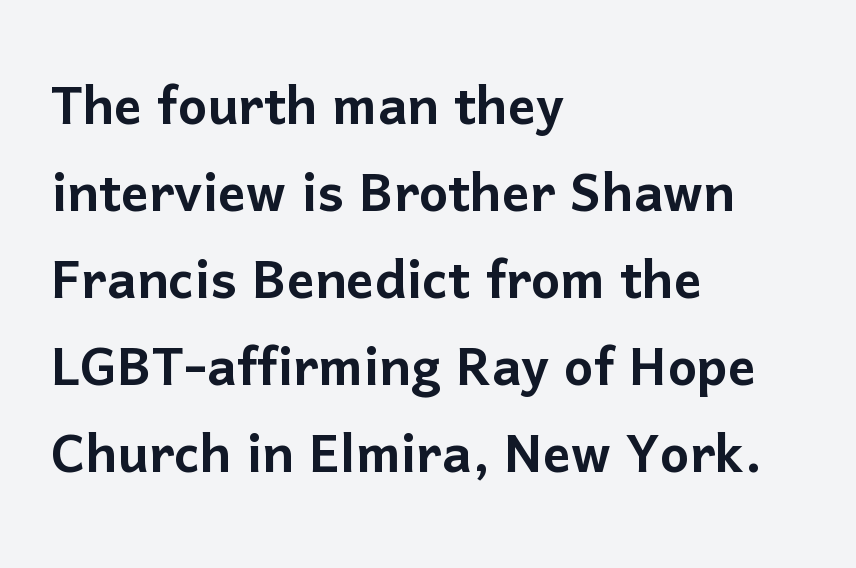
Q: Is the text italic (slanted)? A: No, it is upright.
Q: Is the typeface a serif or a sans-serif typeface? A: Sans-serif.
Q: Is the text underlined? A: No.
Q: How is the paragraph aligned? A: Left-aligned.
Q: Is the spacing between letters normal or unusually wide? A: Normal.
Q: Is the spacing between lines tight, normal or loose? A: Normal.
Q: Width (condensed, normal, or wide)? A: Normal.
Q: Stroke contrast? A: Low.
Q: x-height? A: Medium.
Q: Monospaced? A: No.
